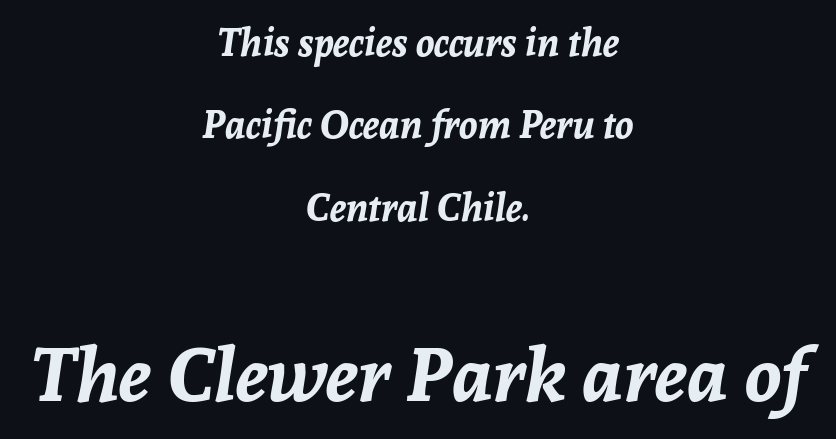
{"italic": "yes", "lean": "right", "slant_degrees": 8, "bold": "yes", "weight": "bold", "width": "normal", "stroke_contrast": "low", "x_height": "medium", "monospaced": "no", "underline": "no", "align": "center", "line_spacing": "loose", "line_spacing_ratio": 2.17, "letter_spacing": "normal", "letter_spacing_em": 0.0, "larger_block": "second", "size_ratio": 1.97, "glyph_px": 75}
